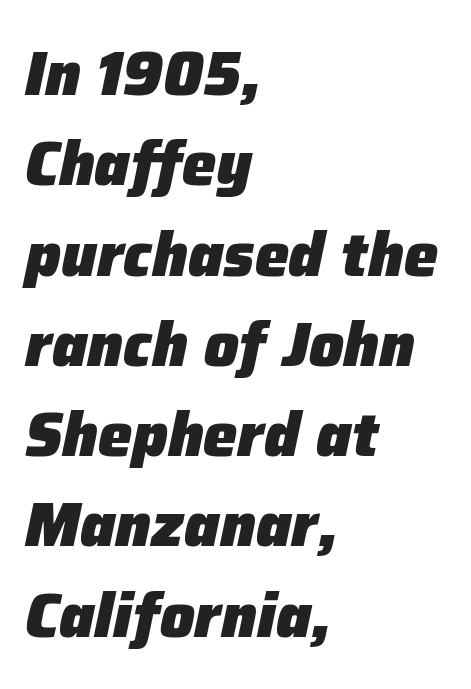
These lines were composed using italics. Words float on clear page, feet unadorned. Is the type bold? Yes — the strokes are clearly thick and heavy. Each letter keeps its own natural width here, so spacing adapts to shape.
